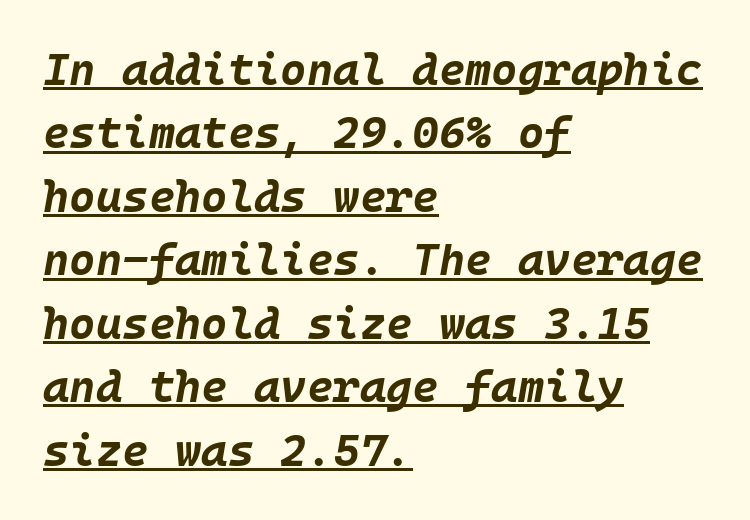
Is the type slanted? Yes — the strokes lean at a clear angle. The horizontal fit of the characters is conventional and even. Compared with a centered layout, this one pins lines to the left instead. Thick stems and heavy bowls — unmistakably bold. In terms of leading, this rendering sits right in the middle. The specimen includes a rule beneath the text block's lines.
